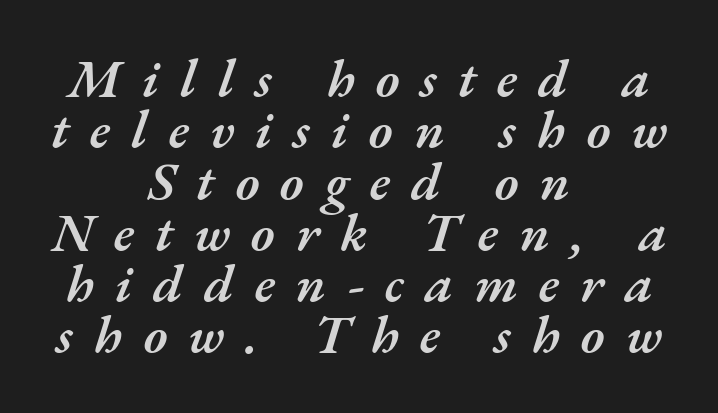
{"italic": "yes", "lean": "right", "slant_degrees": 17, "bold": "semi", "weight": "semibold", "width": "normal", "stroke_contrast": "medium", "x_height": "small", "monospaced": "no", "underline": "no", "align": "center", "line_spacing": "tight", "line_spacing_ratio": 0.95, "letter_spacing": "wide", "letter_spacing_em": 0.39, "glyph_px": 54}
